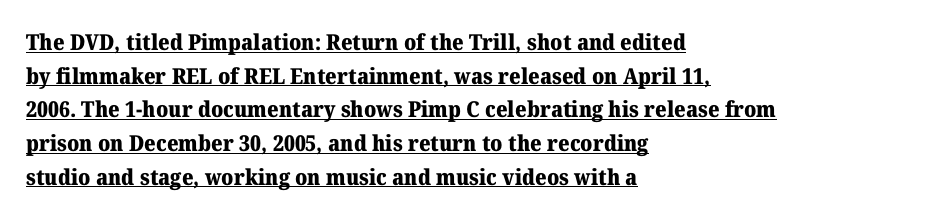
The image shows 22 px bold type, upright; set left-aligned, normal line spacing (1.53x), normal letter spacing, underlined.
